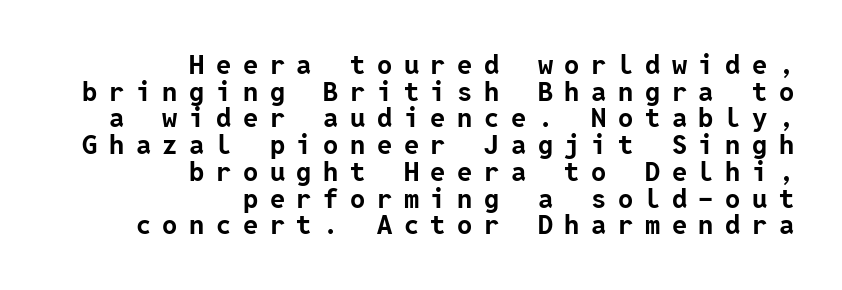
The image shows 27 px bold type, upright; set right-aligned, tight line spacing (0.99x), unusually wide letter spacing (+0.43 em), not underlined.
